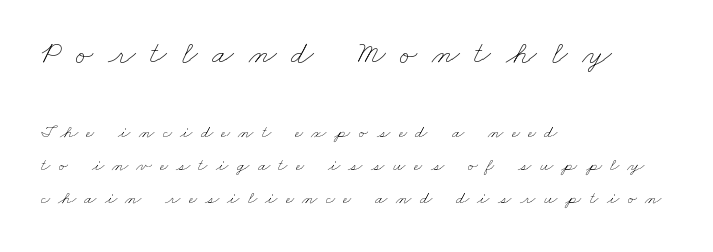
Q: Is the text bold? A: No.
Q: Is the text underlined? A: No.
Q: How is the paragraph aligned? A: Left-aligned.
Q: Is the spacing between letters normal or unusually wide? A: Unusually wide.
Q: Which block of text is set in a larger size, the first (top) or the second (bottom)? A: The first (top) one.
Q: Width (condensed, normal, or wide)? A: Wide.
Q: Stroke contrast? A: Low.
Q: x-height? A: Small.
Q: Monospaced? A: No.
